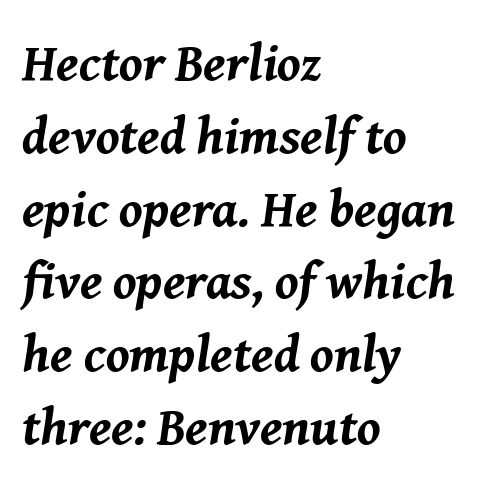
{"italic": "yes", "lean": "right", "slant_degrees": 8, "bold": "yes", "weight": "bold", "width": "normal", "stroke_contrast": "medium", "x_height": "medium", "monospaced": "no", "underline": "no", "align": "left", "line_spacing": "normal", "line_spacing_ratio": 1.4, "letter_spacing": "normal", "letter_spacing_em": 0.0, "glyph_px": 52}
